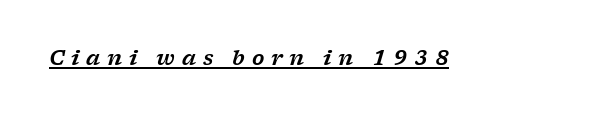
The image shows 20 px text type, italic (leaning right); set unusually wide letter spacing (+0.34 em), underlined.
